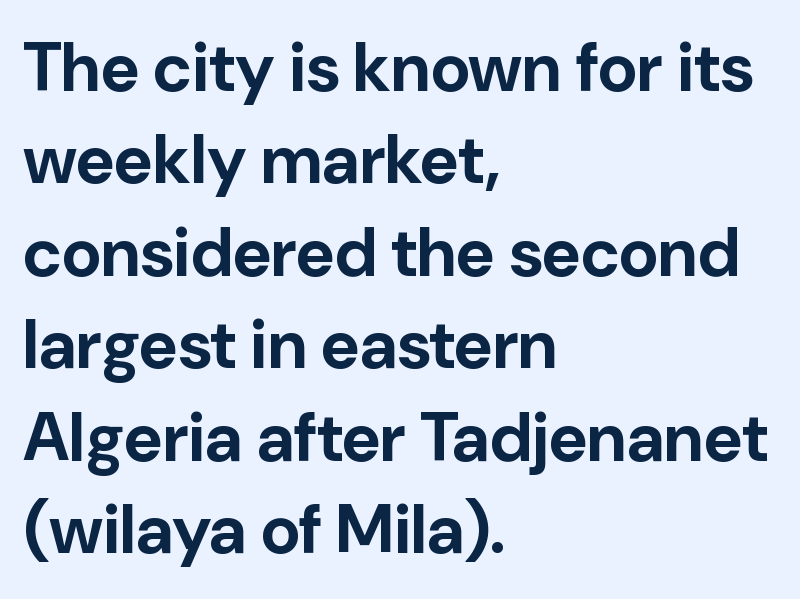
Q: Is the text bold? A: Yes.
Q: Is the text italic (slanted)? A: No, it is upright.
Q: Is the typeface a serif or a sans-serif typeface? A: Sans-serif.
Q: Is the text underlined? A: No.
Q: How is the paragraph aligned? A: Left-aligned.
Q: Is the spacing between letters normal or unusually wide? A: Normal.
Q: Is the spacing between lines tight, normal or loose? A: Normal.
Q: Width (condensed, normal, or wide)? A: Normal.
Q: Stroke contrast? A: Low.
Q: x-height? A: Medium.
Q: Monospaced? A: No.
